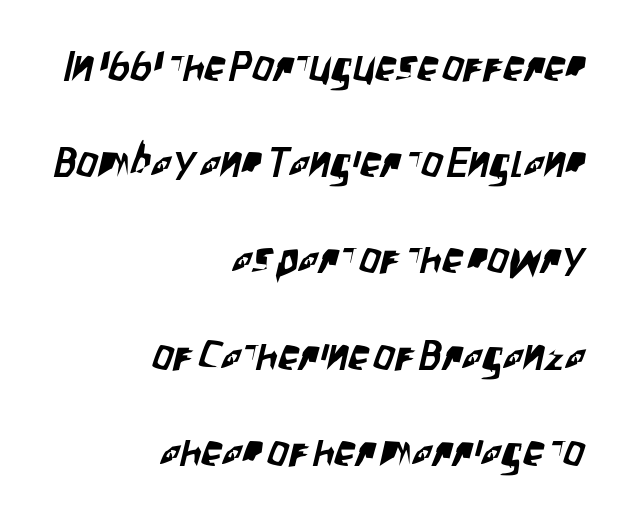
A great deal of white space separates one row of letters from the next. Are there feet on the stems? There aren't — it's a sans. Check under the words: just untouched page. Proportional: the letters do not fall into vertical columns.
